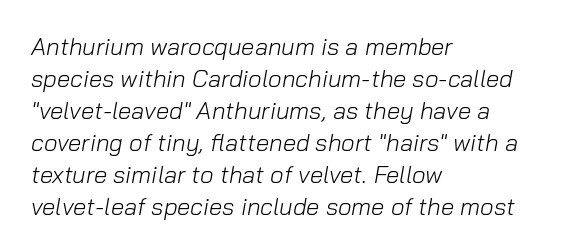
The image shows 24 px text type, italic (leaning right); set left-aligned, normal line spacing (1.33x), normal letter spacing, not underlined.
